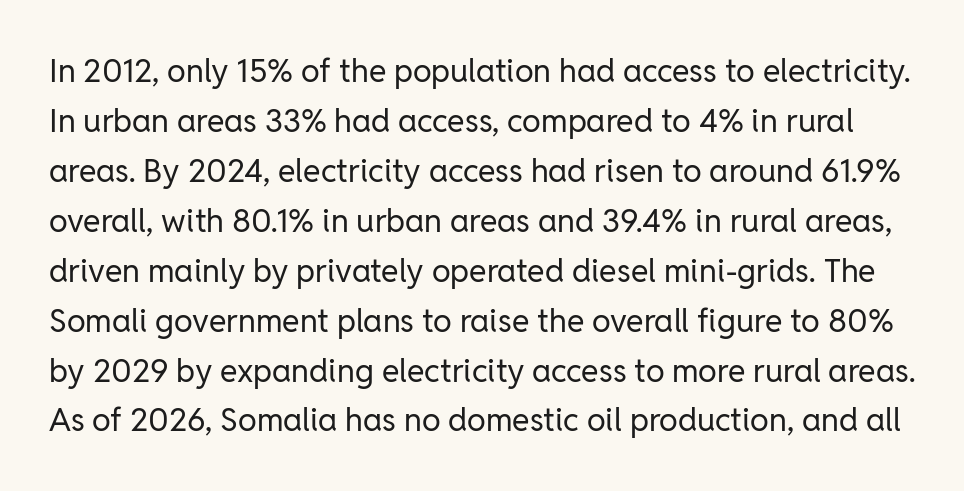
These lines keep a tight, regular rhythm from letter to letter. Notice how the stems are strictly vertical — no italics here. Font category for this specimen: sans-serif. The passage shown is typed in a proportional face where columns would drift.
